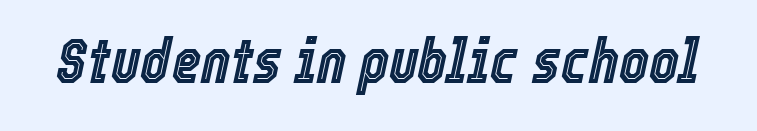
Q: Is the text italic (slanted)? A: Yes, it leans right by about 12 degrees.
Q: Is the text underlined? A: No.
Q: Is the spacing between letters normal or unusually wide? A: Normal.
Q: Width (condensed, normal, or wide)? A: Condensed.
Q: x-height? A: Medium.
Q: Monospaced? A: No.
